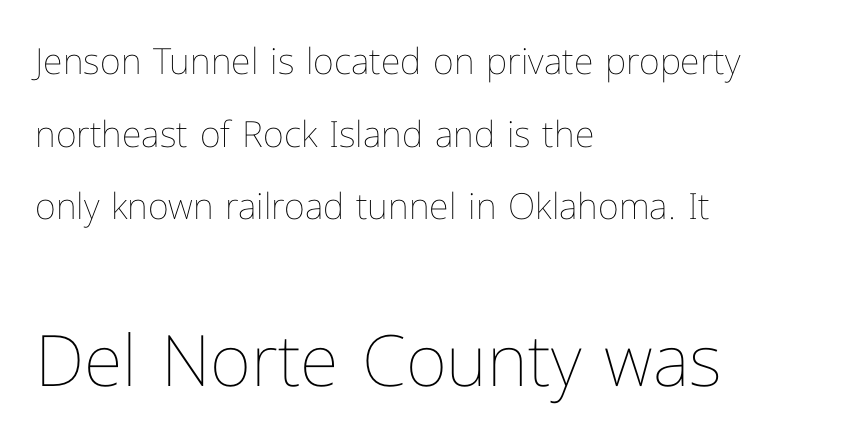
Q: Is the text bold? A: No.
Q: Is the text italic (slanted)? A: No, it is upright.
Q: Is the text underlined? A: No.
Q: How is the paragraph aligned? A: Left-aligned.
Q: Is the spacing between letters normal or unusually wide? A: Normal.
Q: Is the spacing between lines tight, normal or loose? A: Loose.
Q: Which block of text is set in a larger size, the first (top) or the second (bottom)? A: The second (bottom) one.
Q: Width (condensed, normal, or wide)? A: Normal.
Q: Stroke contrast? A: Low.
Q: x-height? A: Medium.
Q: Monospaced? A: No.
